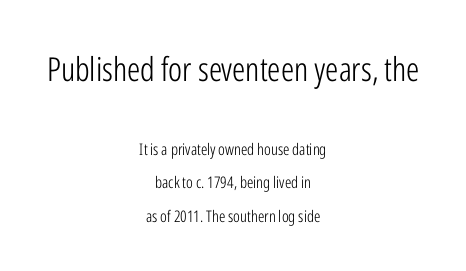
The image shows 33 px light, condensed sans-serif type, upright; set centered, loose line spacing (2.08x), normal letter spacing, not underlined; the first (top) block is 2.06x larger; low stroke contrast and a medium x-height.
